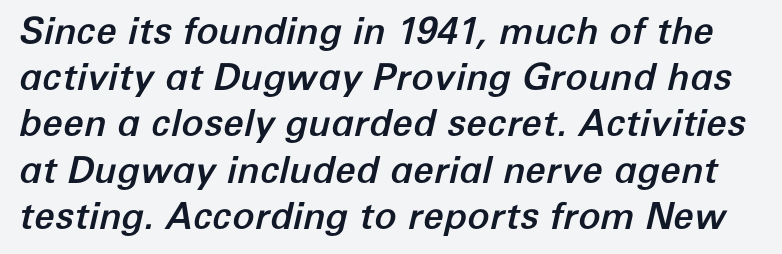
Do the characters align in a grid? No, the font is proportional. Is the type slanted? Yes — the strokes lean at a clear angle. Compared with typical body copy, the letter spacing here is the same. This block has exactly the height ordinary leading produces.
